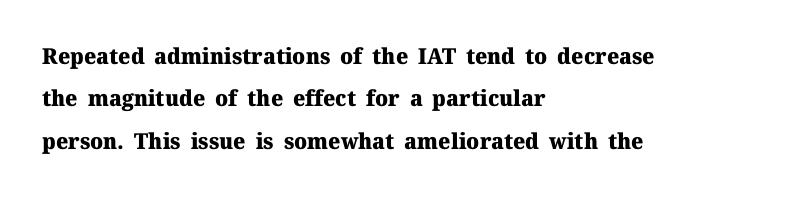
{"italic": "no", "bold": "yes", "underline": "no", "align": "left", "line_spacing": "loose", "line_spacing_ratio": 1.93, "letter_spacing": "normal", "letter_spacing_em": 0.0, "glyph_px": 22}
